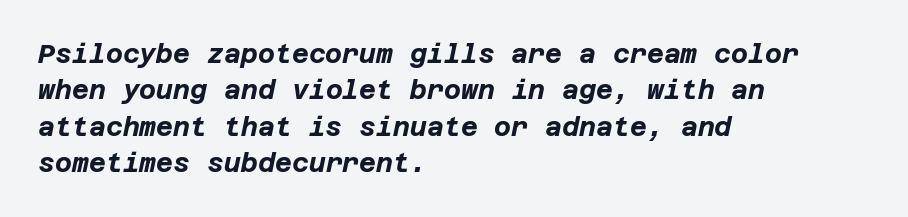
{"italic": "yes", "lean": "right", "slant_degrees": 12, "bold": "yes", "underline": "no", "align": "left", "line_spacing": "normal", "line_spacing_ratio": 1.4, "letter_spacing": "normal", "letter_spacing_em": 0.0, "glyph_px": 26}
